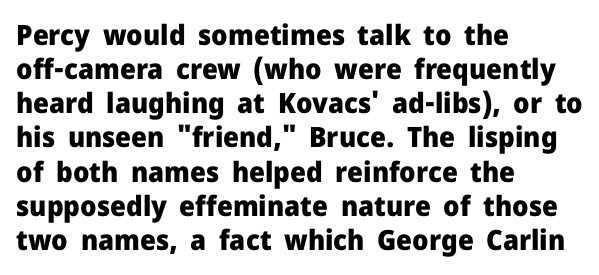
Q: Is the text bold? A: Yes.
Q: Is the text italic (slanted)? A: No, it is upright.
Q: Is the typeface a serif or a sans-serif typeface? A: Sans-serif.
Q: Is the text underlined? A: No.
Q: How is the paragraph aligned? A: Left-aligned.
Q: Is the spacing between letters normal or unusually wide? A: Normal.
Q: Width (condensed, normal, or wide)? A: Normal.
Q: Stroke contrast? A: Low.
Q: x-height? A: Medium.
Q: Monospaced? A: No.
